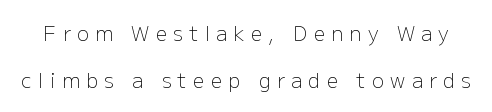
{"italic": "no", "bold": "no", "underline": "no", "line_spacing": "loose", "line_spacing_ratio": 2.37, "letter_spacing": "wide", "letter_spacing_em": 0.32, "glyph_px": 20}
